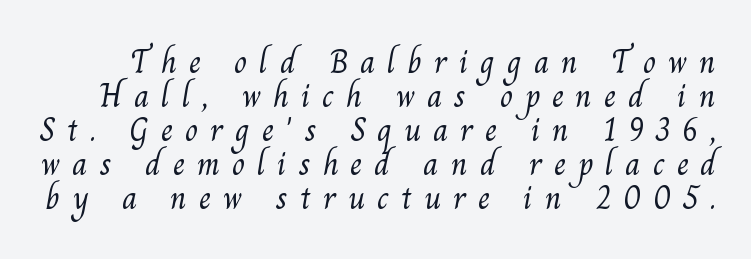
Q: Is the text bold? A: No.
Q: Is the typeface a serif or a sans-serif typeface? A: Serif.
Q: Is the text underlined? A: No.
Q: Is the spacing between letters normal or unusually wide? A: Unusually wide.
Q: Is the spacing between lines tight, normal or loose? A: Tight.
Q: Width (condensed, normal, or wide)? A: Normal.
Q: Stroke contrast? A: Medium.
Q: x-height? A: Small.
Q: Monospaced? A: No.
